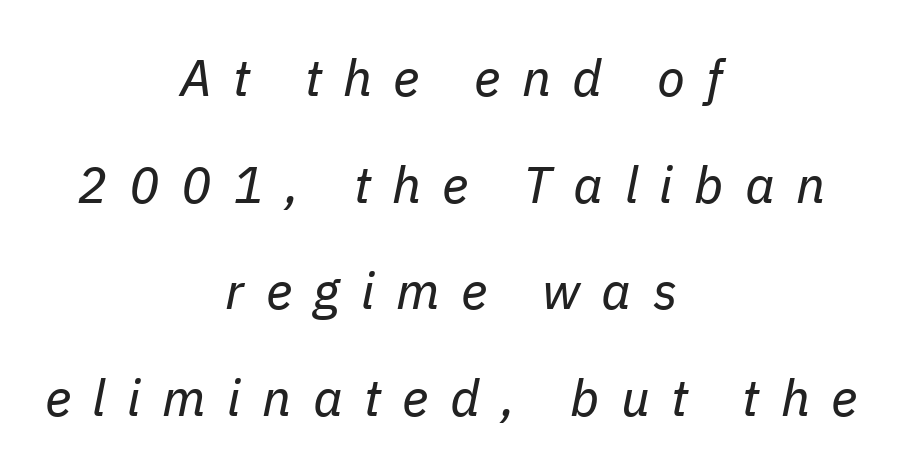
Emphasis-style slanted type is in use. The tracking reads as deliberately expanded to a designer's eye. Short and long lines alike share a common midpoint. Regarding leading, the lines here are spaced well apart.
